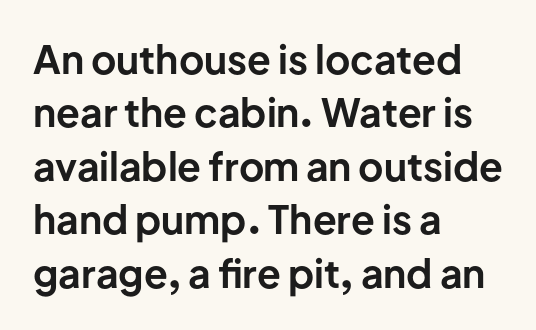
The image shows 39 px bold sans-serif type, upright; set left-aligned, normal line spacing (1.37x), normal letter spacing, not underlined; low stroke contrast and a medium x-height.
